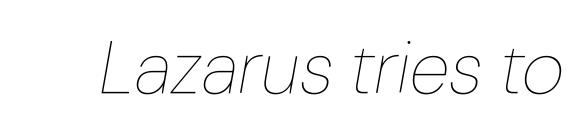
{"italic": "yes", "lean": "right", "slant_degrees": 10, "bold": "no", "weight": "thin", "width": "normal", "stroke_contrast": "low", "x_height": "medium", "monospaced": "no", "underline": "no", "letter_spacing": "normal", "letter_spacing_em": 0.0, "glyph_px": 74}
